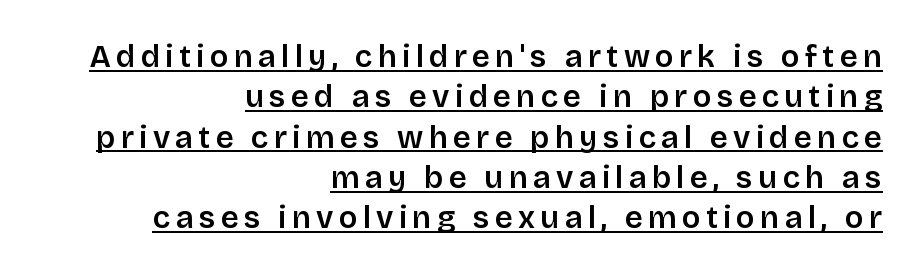
Q: Is the text bold? A: Semi-bold.
Q: Is the text italic (slanted)? A: No, it is upright.
Q: Is the typeface a serif or a sans-serif typeface? A: Sans-serif.
Q: Is the text underlined? A: Yes.
Q: How is the paragraph aligned? A: Right-aligned.
Q: Is the spacing between lines tight, normal or loose? A: Normal.
Q: Width (condensed, normal, or wide)? A: Normal.
Q: Stroke contrast? A: Low.
Q: x-height? A: Large.
Q: Monospaced? A: No.
